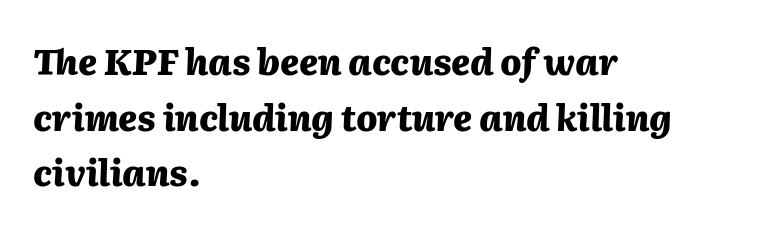
Q: Is the text bold? A: Yes.
Q: Is the text italic (slanted)? A: Yes, it leans right by about 2 degrees.
Q: Is the text underlined? A: No.
Q: How is the paragraph aligned? A: Left-aligned.
Q: Is the spacing between letters normal or unusually wide? A: Normal.
Q: Is the spacing between lines tight, normal or loose? A: Normal.
Q: Width (condensed, normal, or wide)? A: Normal.
Q: Stroke contrast? A: Medium.
Q: x-height? A: Medium.
Q: Monospaced? A: No.
